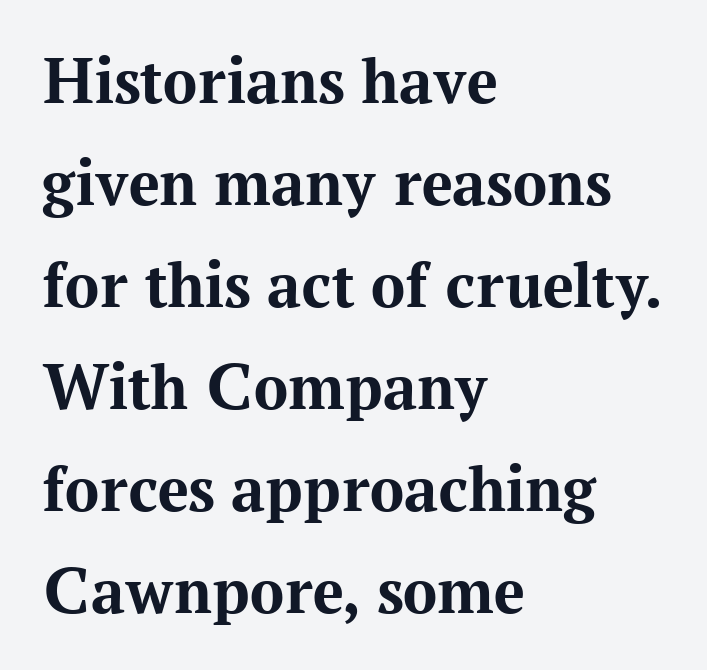
{"serif": "yes", "italic": "no", "bold": "yes", "weight": "bold", "width": "normal", "stroke_contrast": "medium", "x_height": "medium", "monospaced": "no", "underline": "no", "align": "left", "line_spacing": "normal", "line_spacing_ratio": 1.5, "letter_spacing": "normal", "letter_spacing_em": 0.0, "glyph_px": 68}
